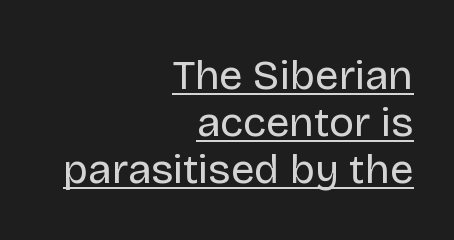
{"serif": "no", "italic": "no", "bold": "no", "weight": "regular", "width": "normal", "stroke_contrast": "low", "x_height": "large", "monospaced": "no", "underline": "yes", "align": "right", "line_spacing": "tight", "line_spacing_ratio": 1.12, "letter_spacing": "normal", "letter_spacing_em": 0.0, "glyph_px": 42}
